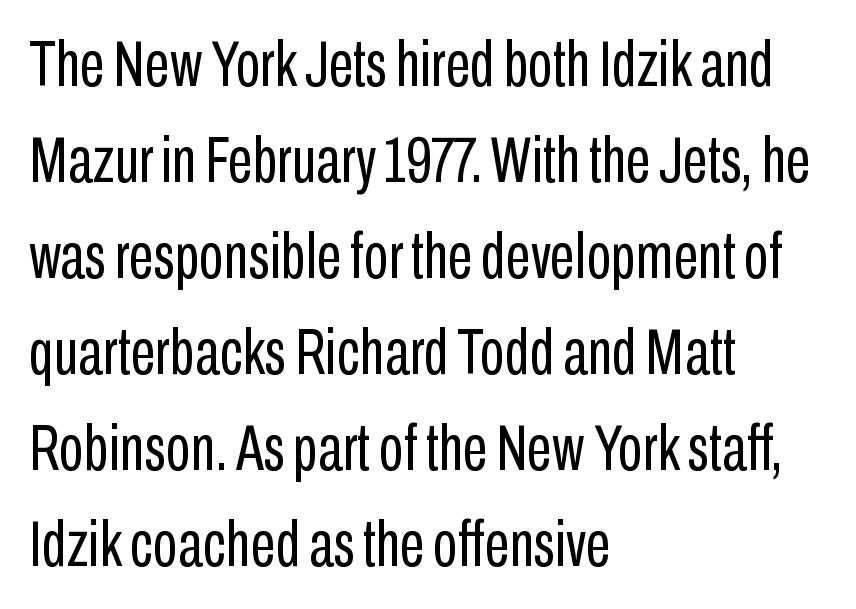
{"serif": "no", "italic": "no", "bold": "no", "weight": "regular", "width": "condensed", "stroke_contrast": "low", "x_height": "medium", "monospaced": "no", "underline": "no", "align": "left", "line_spacing": "normal", "line_spacing_ratio": 1.5, "letter_spacing": "normal", "letter_spacing_em": 0.0, "glyph_px": 64}
